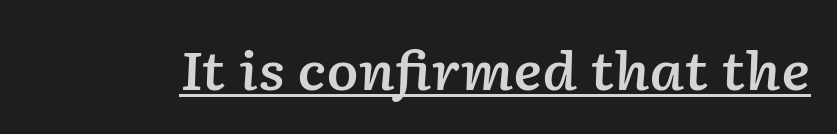
{"italic": "yes", "lean": "right", "slant_degrees": 2, "bold": "semi", "weight": "semibold", "width": "normal", "stroke_contrast": "low", "x_height": "medium", "monospaced": "no", "underline": "yes", "letter_spacing": "normal", "letter_spacing_em": 0.0, "glyph_px": 53}
